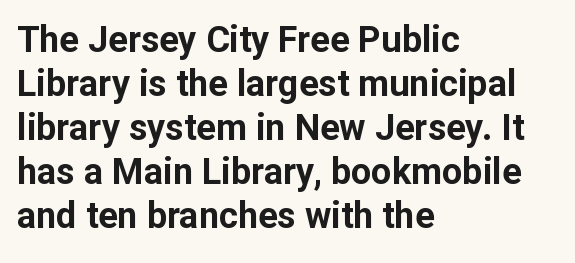
Q: Is the text bold? A: Yes.
Q: Is the text italic (slanted)? A: No, it is upright.
Q: Is the typeface a serif or a sans-serif typeface? A: Sans-serif.
Q: Is the text underlined? A: No.
Q: How is the paragraph aligned? A: Left-aligned.
Q: Is the spacing between letters normal or unusually wide? A: Normal.
Q: Width (condensed, normal, or wide)? A: Normal.
Q: Stroke contrast? A: Low.
Q: x-height? A: Medium.
Q: Monospaced? A: No.
